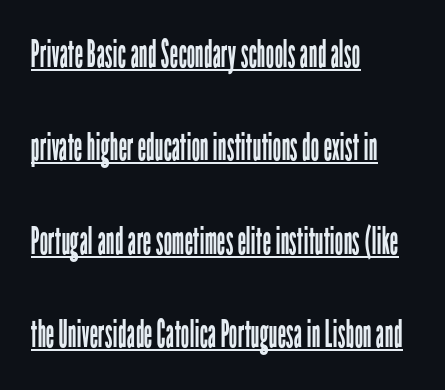
The face used here is proportionally spaced, like ordinary book or web type. Every character sits straight up, as roman type does. The glyphs in this specimen are sans serif. The specimen includes a rule beneath the text block's lines. The type is set solid horizontally, with unmodified tracking. The characters are drawn with everyday or finer stroke widths.
